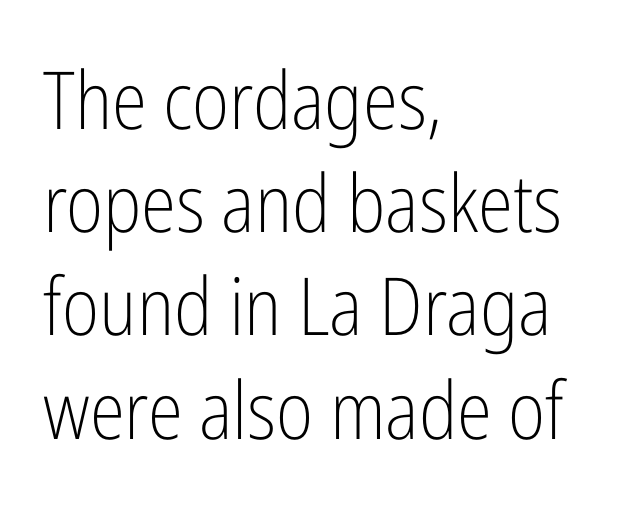
The image shows 80 px light, condensed sans-serif type, upright; set left-aligned, normal line spacing (1.29x), normal letter spacing, not underlined; low stroke contrast and a medium x-height.
